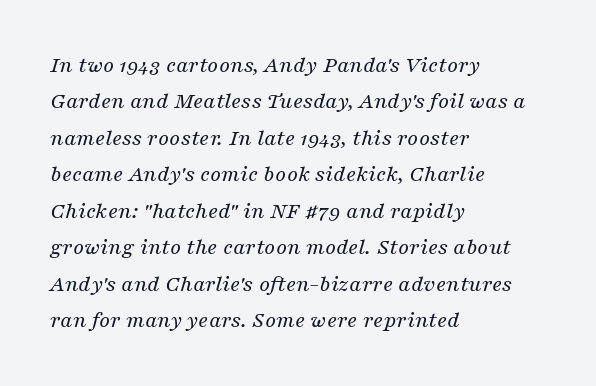
{"italic": "yes", "lean": "right", "slant_degrees": 16, "bold": "no", "underline": "no", "align": "left", "line_spacing": "normal", "line_spacing_ratio": 1.52, "letter_spacing": "normal", "letter_spacing_em": 0.0, "glyph_px": 24}
